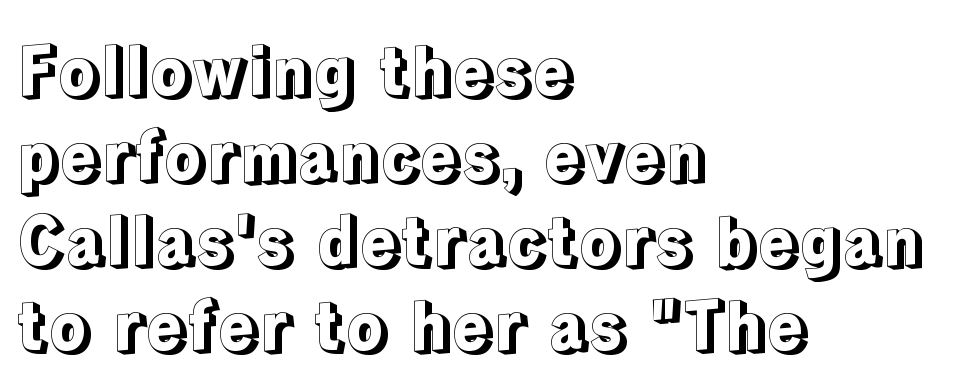
Leading: standard. Has an underline been added? It has not. Does extra space separate the letters? No, they use regular spacing. Ascenders rise straight up at ninety degrees.
